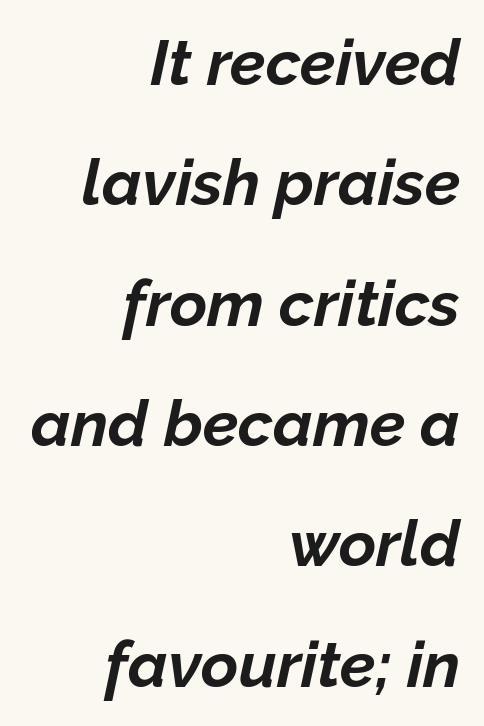
{"italic": "yes", "lean": "right", "slant_degrees": 12, "bold": "yes", "weight": "bold", "width": "normal", "stroke_contrast": "low", "x_height": "medium", "monospaced": "no", "underline": "no", "align": "right", "line_spacing_ratio": 1.88, "letter_spacing": "normal", "letter_spacing_em": 0.0, "glyph_px": 64}
